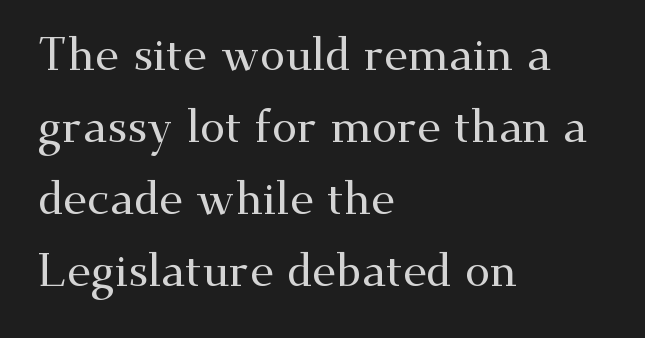
Q: Is the text italic (slanted)? A: No, it is upright.
Q: Is the typeface a serif or a sans-serif typeface? A: Serif.
Q: Is the text underlined? A: No.
Q: How is the paragraph aligned? A: Left-aligned.
Q: Is the spacing between letters normal or unusually wide? A: Normal.
Q: Is the spacing between lines tight, normal or loose? A: Normal.
Q: Width (condensed, normal, or wide)? A: Wide.
Q: Stroke contrast? A: Medium.
Q: x-height? A: Small.
Q: Monospaced? A: No.
